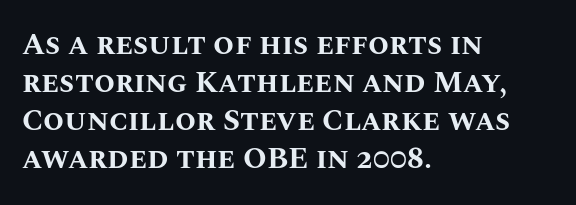
The image shows 30 px bold type, upright; set left-aligned, normal line spacing (1.27x), normal letter spacing, not underlined; medium stroke contrast and a large x-height.
